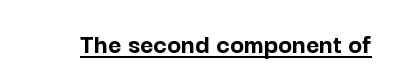
Q: Is the text bold? A: Yes.
Q: Is the text italic (slanted)? A: No, it is upright.
Q: Is the typeface a serif or a sans-serif typeface? A: Sans-serif.
Q: Is the text underlined? A: Yes.
Q: Is the spacing between letters normal or unusually wide? A: Normal.
Q: Width (condensed, normal, or wide)? A: Normal.
Q: Stroke contrast? A: Low.
Q: x-height? A: Medium.
Q: Monospaced? A: No.
